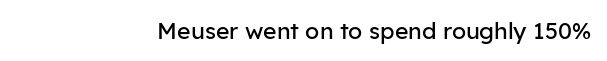
The image shows 23 px text type, upright; set normal letter spacing, not underlined.
